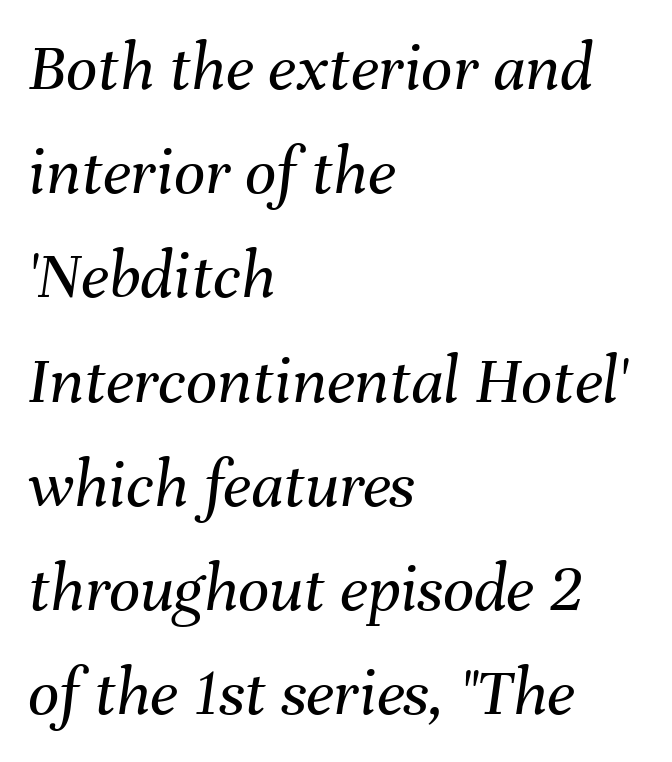
{"italic": "yes", "lean": "right", "slant_degrees": 8, "bold": "no", "weight": "regular", "width": "normal", "stroke_contrast": "medium", "x_height": "medium", "monospaced": "no", "underline": "no", "align": "left", "line_spacing": "normal", "line_spacing_ratio": 1.51, "letter_spacing": "normal", "letter_spacing_em": 0.0, "glyph_px": 69}
